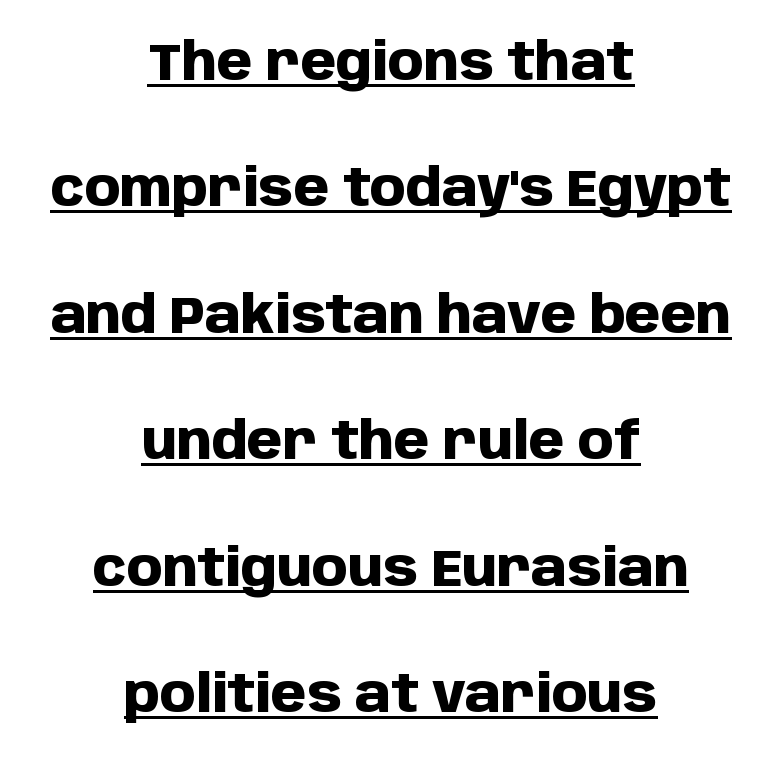
The rendering uses natural spacing where letterforms have individual widths. Decoration check: the copy is underlined. The lettering stays uniformly vertical, giving the passage a roman look. These lines carry a lot of weight — the face is fully bold. Which margin do the lines hug? Neither — every line sits in the middle.
